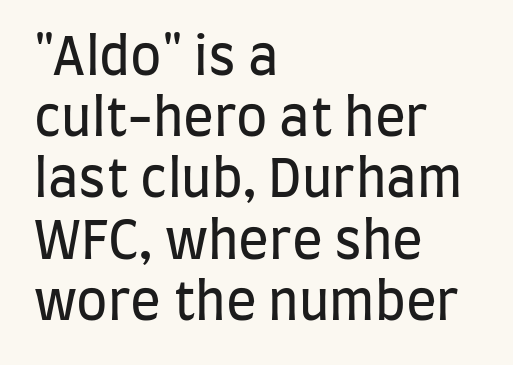
{"serif": "no", "italic": "no", "bold": "no", "weight": "regular", "width": "condensed", "stroke_contrast": "low", "x_height": "large", "monospaced": "no", "underline": "no", "align": "left", "line_spacing_ratio": 1.2, "letter_spacing": "normal", "letter_spacing_em": 0.0, "glyph_px": 51}
